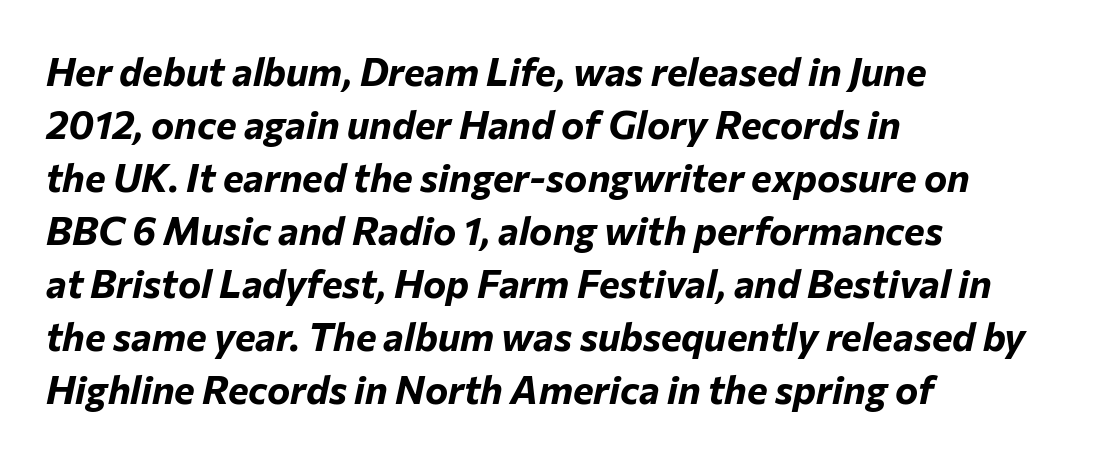
The image shows 39 px bold type, italic (leaning right); set left-aligned, normal line spacing (1.36x), normal letter spacing, not underlined; low stroke contrast and a medium x-height.
